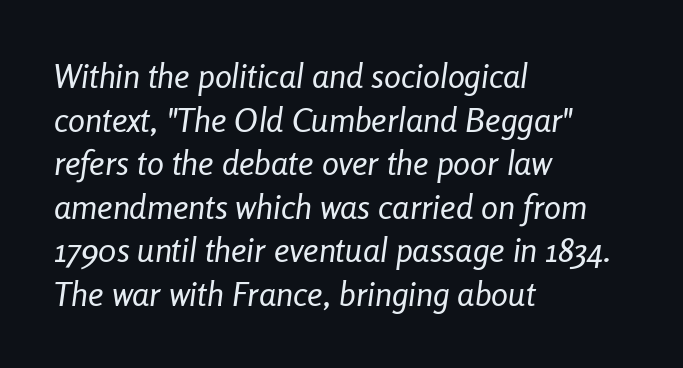
Q: Is the text bold? A: No.
Q: Is the text italic (slanted)? A: Yes, it leans right by about 8 degrees.
Q: Is the text underlined? A: No.
Q: How is the paragraph aligned? A: Left-aligned.
Q: Is the spacing between letters normal or unusually wide? A: Normal.
Q: Is the spacing between lines tight, normal or loose? A: Normal.
Q: Width (condensed, normal, or wide)? A: Condensed.
Q: Stroke contrast? A: Low.
Q: x-height? A: Medium.
Q: Monospaced? A: No.
